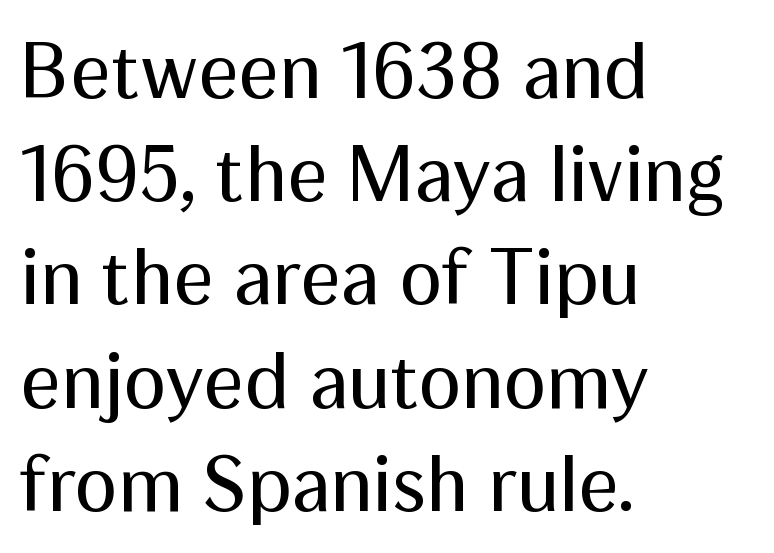
{"serif": "no", "italic": "no", "bold": "no", "weight": "regular", "width": "normal", "stroke_contrast": "medium", "x_height": "medium", "monospaced": "no", "underline": "no", "align": "left", "line_spacing": "normal", "line_spacing_ratio": 1.29, "letter_spacing": "normal", "letter_spacing_em": 0.0, "glyph_px": 80}
